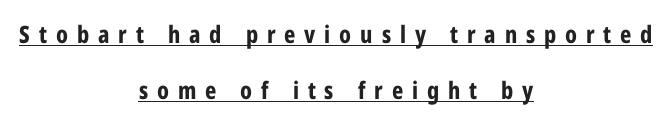
The image shows 24 px bold type, upright; set centered, loose line spacing (2.35x), unusually wide letter spacing (+0.37 em), underlined.
